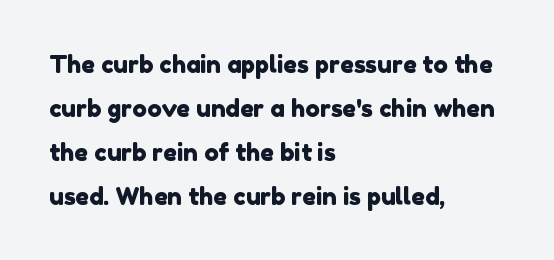
Rule under the text: the space is simply empty. Default kerning and tracking; the words read as compact shapes. This rendering uses left alignment, leaving the right contour irregular.
